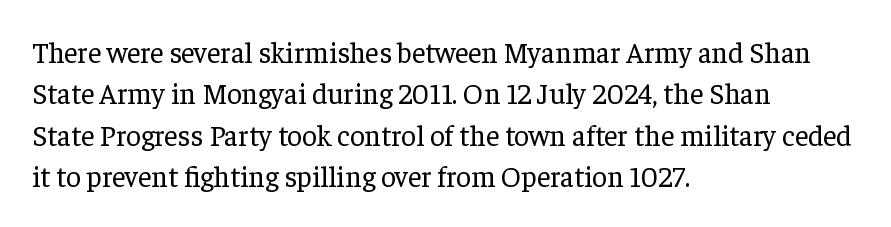
Q: Is the text bold? A: No.
Q: Is the text italic (slanted)? A: No, it is upright.
Q: Is the typeface a serif or a sans-serif typeface? A: Serif.
Q: Is the text underlined? A: No.
Q: How is the paragraph aligned? A: Left-aligned.
Q: Is the spacing between letters normal or unusually wide? A: Normal.
Q: Is the spacing between lines tight, normal or loose? A: Normal.
Q: Width (condensed, normal, or wide)? A: Normal.
Q: Stroke contrast? A: Low.
Q: x-height? A: Medium.
Q: Monospaced? A: No.
